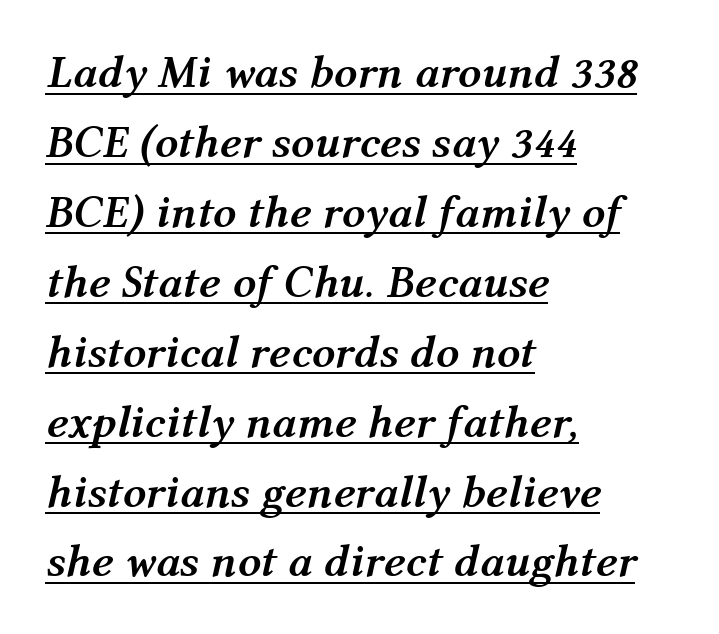
The letters are slanted; this is an italic face. Words appear dense and cohesive because spacing is normal. Underlined type. Character widths vary here, with narrow letters taking less room than wide ones.
